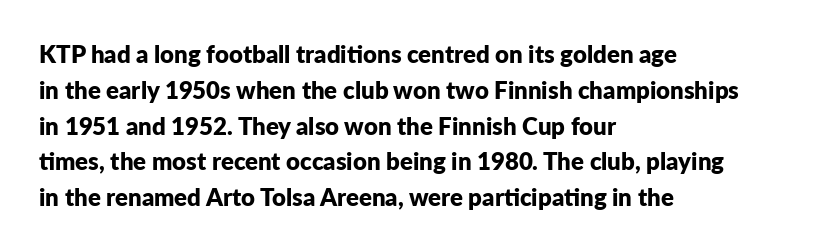
The image shows 24 px bold type, upright; set left-aligned, normal line spacing (1.49x), normal letter spacing, not underlined.
